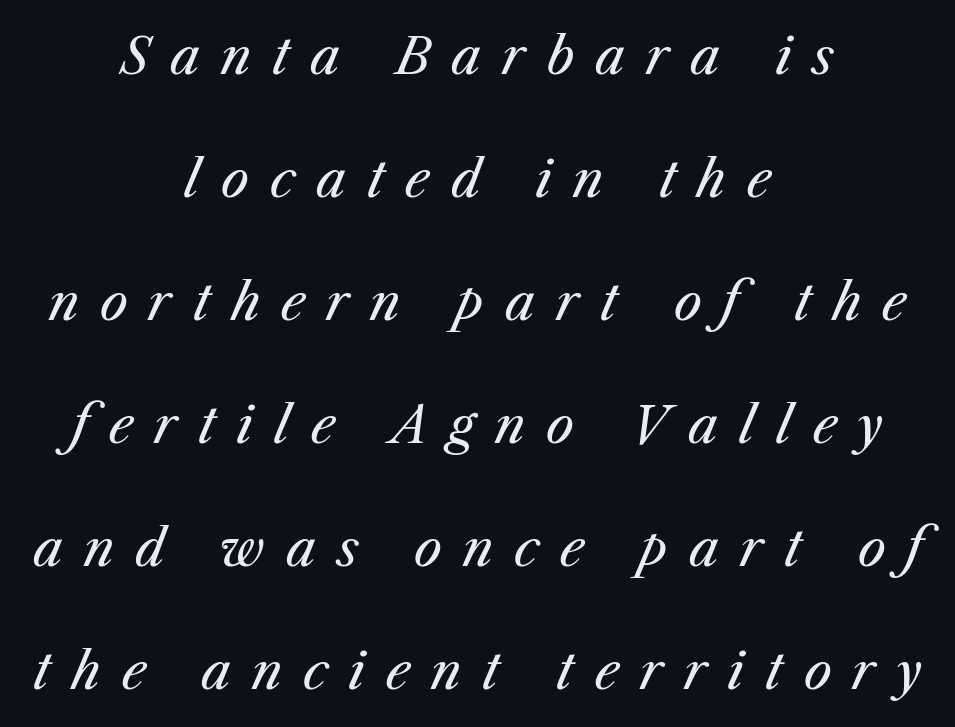
The image shows 50 px regular-weight type, italic (leaning right); set centered, loose line spacing (2.46x), unusually wide letter spacing (+0.42 em), not underlined; medium stroke contrast and a medium x-height.
